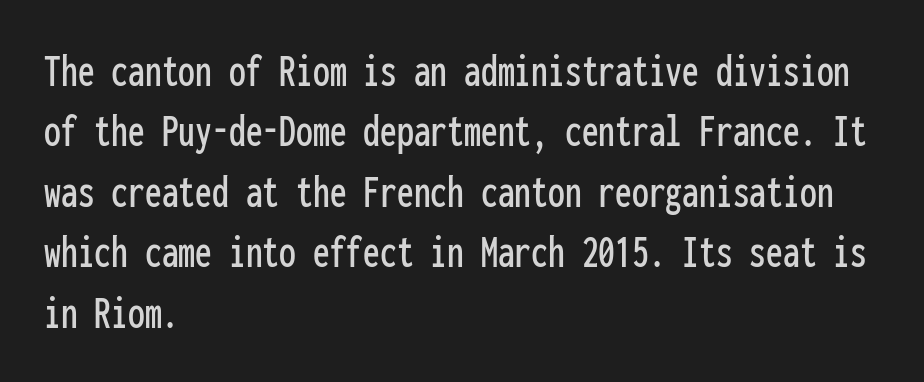
To sum up the face: it is a sans, with no serifs. Short note: letters normally spaced. Typeset ragged right — the left edge is the straight one. Think of a typewriter: that constant character pitch is what you see here. Rendered with straight, roman letterforms. In terms of leading, this rendering sits right in the middle.
